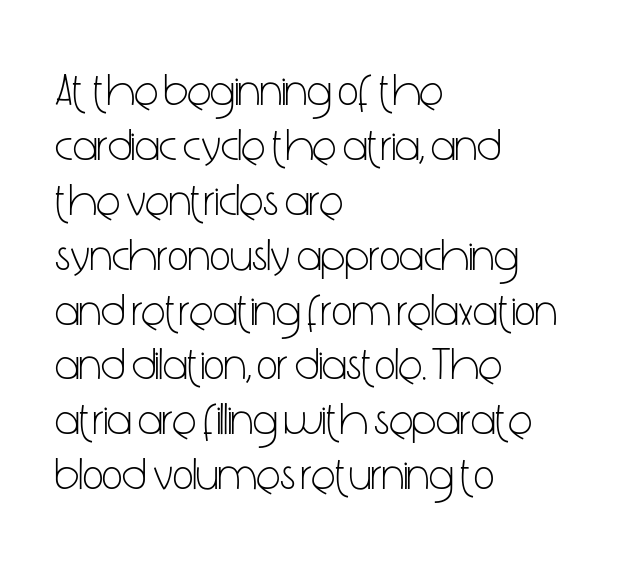
Q: Is the text bold? A: No.
Q: Is the text italic (slanted)? A: No, it is upright.
Q: Is the typeface a serif or a sans-serif typeface? A: Sans-serif.
Q: Is the text underlined? A: No.
Q: How is the paragraph aligned? A: Left-aligned.
Q: Is the spacing between letters normal or unusually wide? A: Normal.
Q: Width (condensed, normal, or wide)? A: Condensed.
Q: Stroke contrast? A: Low.
Q: x-height? A: Medium.
Q: Monospaced? A: No.
